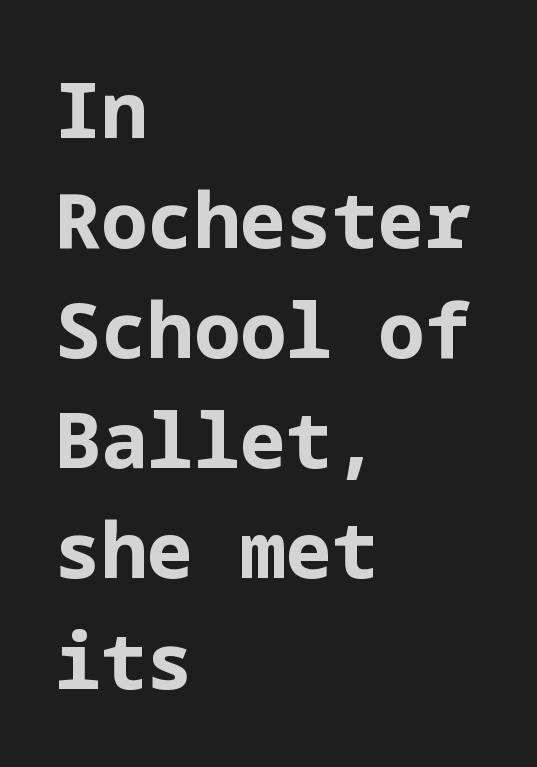
{"serif": "no", "italic": "no", "bold": "yes", "weight": "bold", "width": "normal", "stroke_contrast": "low", "x_height": "medium", "underline": "no", "align": "left", "line_spacing": "normal", "line_spacing_ratio": 1.43, "letter_spacing": "normal", "letter_spacing_em": 0.0, "glyph_px": 77}
